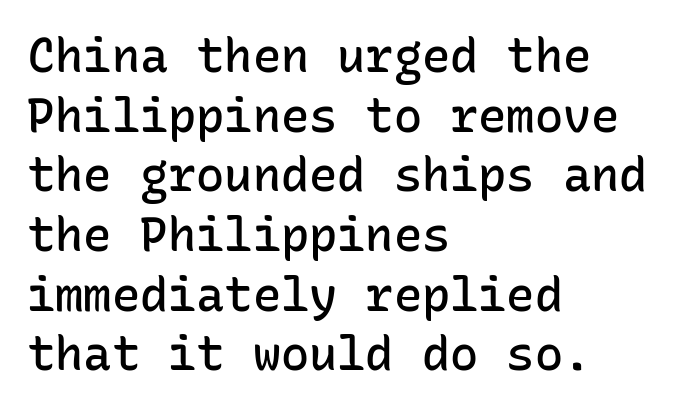
Q: Is the text bold? A: Semi-bold.
Q: Is the text italic (slanted)? A: No, it is upright.
Q: Is the typeface a serif or a sans-serif typeface? A: Sans-serif.
Q: Is the text underlined? A: No.
Q: How is the paragraph aligned? A: Left-aligned.
Q: Is the spacing between letters normal or unusually wide? A: Normal.
Q: Is the spacing between lines tight, normal or loose? A: Normal.
Q: Width (condensed, normal, or wide)? A: Normal.
Q: Stroke contrast? A: Low.
Q: x-height? A: Medium.
Q: Monospaced? A: Yes.
